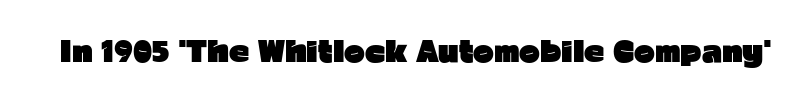
Is the type bold? Yes — the strokes are clearly thick and heavy. In terms of letterspacing, this is plain default setting. The space directly below the letters is spotless. Check where the strokes stop: nothing finishes them off — pure sans. Each letter keeps its own natural width here, so spacing adapts to shape.
